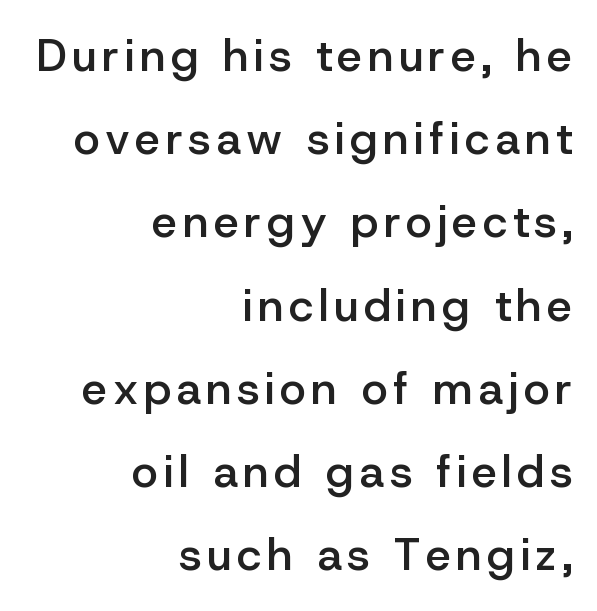
Is this a sans? Yes — the strokes have no serifs. In CSS terms this would be text-align: right. What weight is shown? A semibold, between regular and bold. Italic: no, the glyphs are upright roman.
